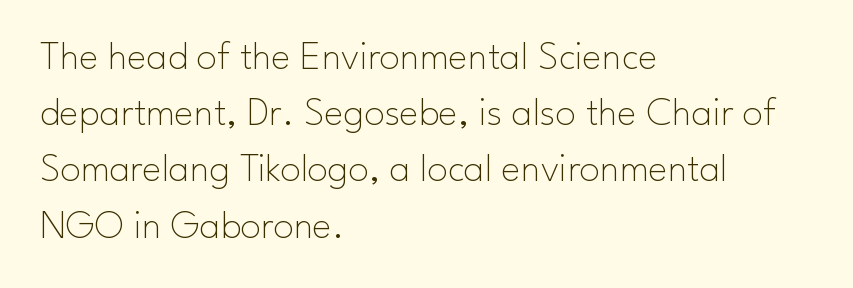
The image shows 41 px thin sans-serif type, upright; set left-aligned, normal line spacing (1.37x), normal letter spacing, not underlined; low stroke contrast and a small x-height.
